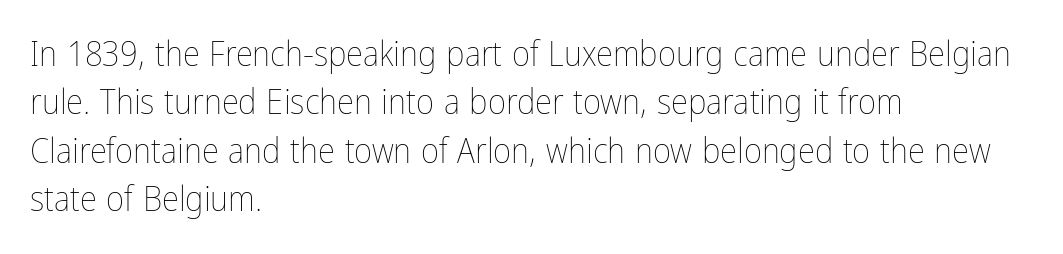
The image shows 35 px thin, condensed type, upright; set left-aligned, normal line spacing (1.38x), normal letter spacing, not underlined; low stroke contrast and a medium x-height.
